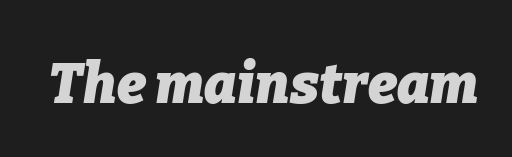
The image shows 55 px heavy type, italic (leaning right); set normal letter spacing, not underlined; low stroke contrast and a medium x-height.
